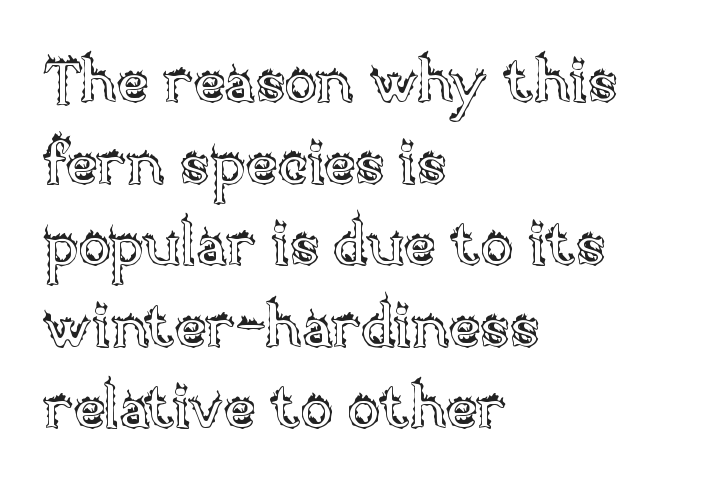
{"italic": "no", "width": "normal", "x_height": "large", "monospaced": "no", "underline": "no", "align": "left", "line_spacing": "normal", "line_spacing_ratio": 1.36, "letter_spacing": "normal", "letter_spacing_em": 0.0, "glyph_px": 60}
